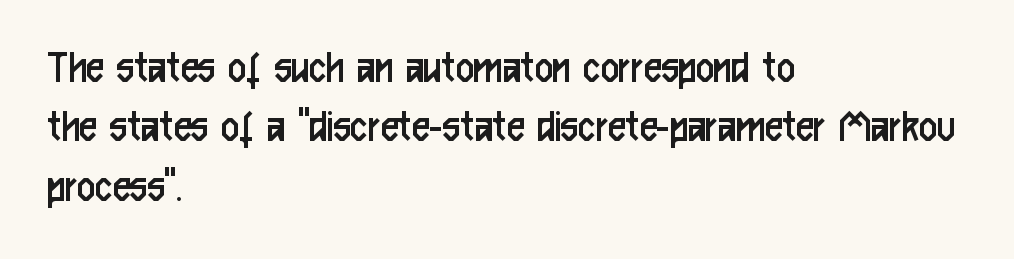
{"serif": "no", "italic": "no", "bold": "no", "weight": "regular", "width": "condensed", "stroke_contrast": "low", "x_height": "medium", "monospaced": "no", "underline": "no", "align": "left", "line_spacing_ratio": 1.21, "letter_spacing": "normal", "letter_spacing_em": 0.0, "glyph_px": 49}
